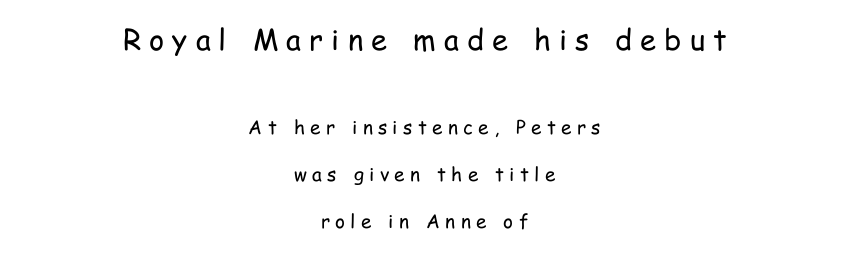
{"serif": "no", "italic": "no", "bold": "no", "weight": "regular", "width": "condensed", "stroke_contrast": "low", "x_height": "medium", "monospaced": "no", "underline": "no", "align": "center", "line_spacing": "loose", "line_spacing_ratio": 2.48, "letter_spacing": "wide", "letter_spacing_em": 0.28, "larger_block": "first", "size_ratio": 1.53, "glyph_px": 29}
